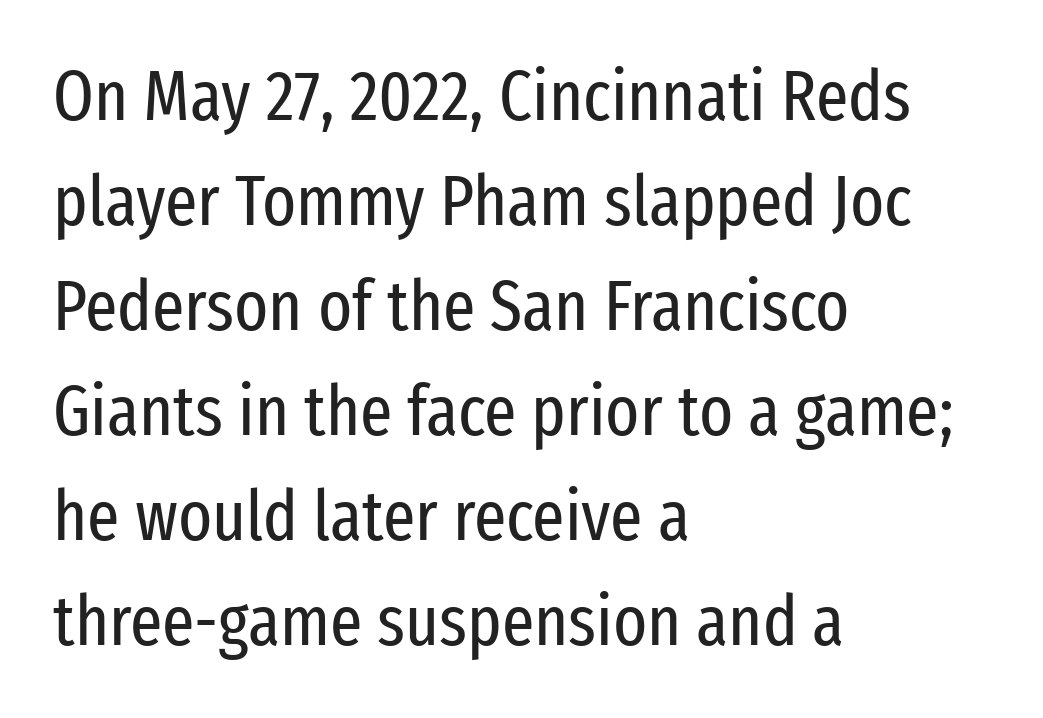
{"serif": "no", "italic": "no", "bold": "no", "weight": "regular", "width": "condensed", "stroke_contrast": "low", "x_height": "medium", "monospaced": "no", "underline": "no", "align": "left", "line_spacing": "normal", "line_spacing_ratio": 1.48, "letter_spacing": "normal", "letter_spacing_em": 0.0, "glyph_px": 71}
